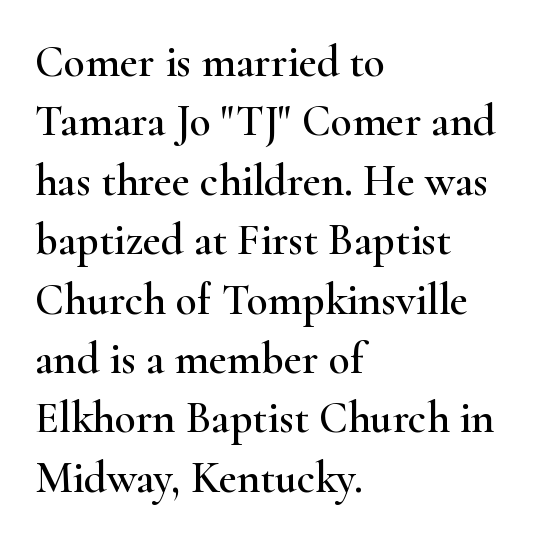
{"serif": "yes", "italic": "no", "width": "wide", "stroke_contrast": "high", "x_height": "small", "monospaced": "no", "underline": "no", "align": "left", "line_spacing": "normal", "line_spacing_ratio": 1.35, "letter_spacing": "normal", "letter_spacing_em": 0.0, "glyph_px": 44}
